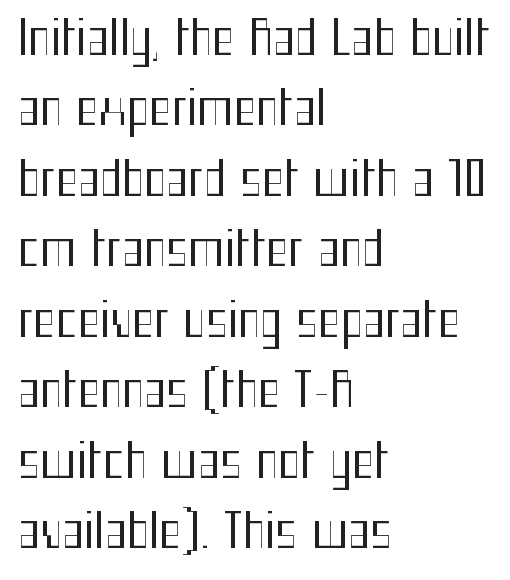
The image shows 47 px regular-weight, condensed sans-serif type, upright; set left-aligned, normal line spacing (1.5x), normal letter spacing, not underlined; medium stroke contrast and a medium x-height.
